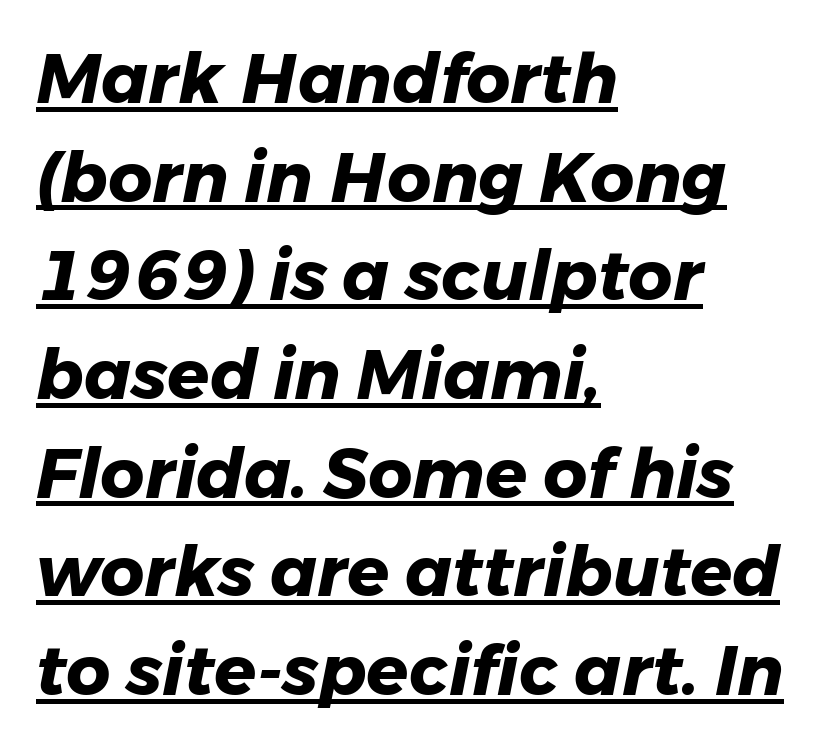
The image shows 69 px heavy type, italic (leaning right); set left-aligned, normal line spacing (1.43x), normal letter spacing, underlined; low stroke contrast and a medium x-height.
